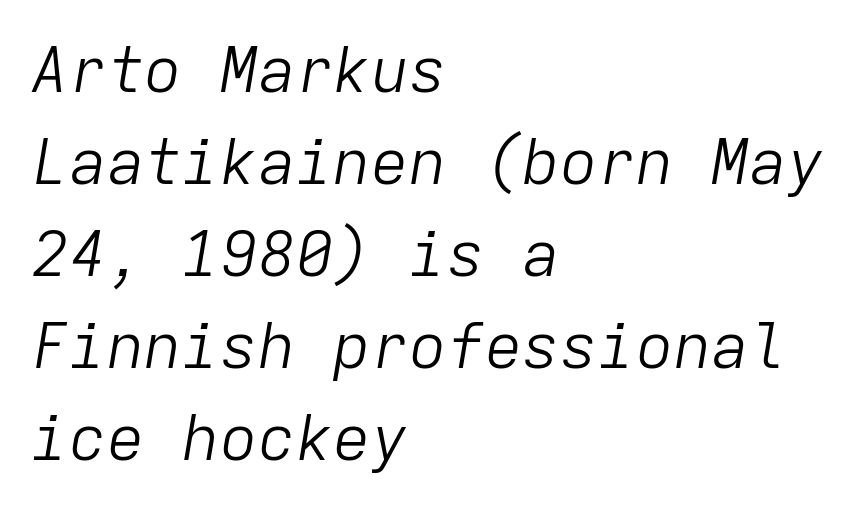
Fixed-width glyphs throughout — classic coding-font behaviour. The baseline area is clear. In CSS terms this would be text-align: left. Inter-character spacing is left at the font's built-in metrics. Slanted lettering throughout. Each new line begins a customary step beneath the previous one.
